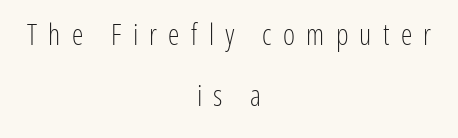
Q: Is the text bold? A: No.
Q: Is the text italic (slanted)? A: No, it is upright.
Q: Is the typeface a serif or a sans-serif typeface? A: Sans-serif.
Q: Is the text underlined? A: No.
Q: How is the paragraph aligned? A: Centered.
Q: Is the spacing between letters normal or unusually wide? A: Unusually wide.
Q: Is the spacing between lines tight, normal or loose? A: Loose.
Q: Width (condensed, normal, or wide)? A: Condensed.
Q: Stroke contrast? A: Low.
Q: x-height? A: Medium.
Q: Monospaced? A: No.
